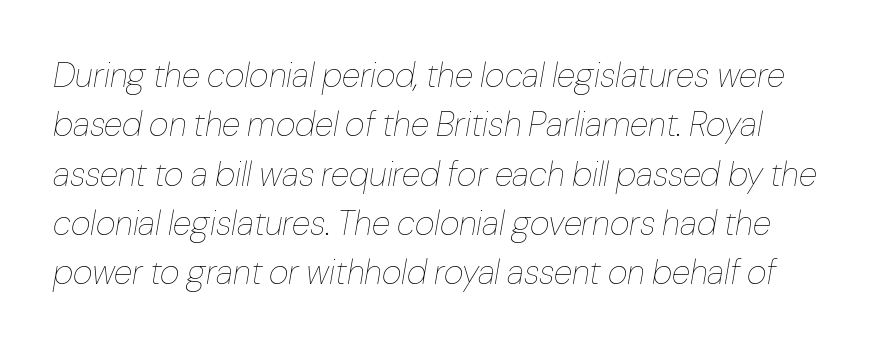
The image shows 34 px thin type, italic (leaning right); set normal line spacing (1.45x), normal letter spacing, not underlined; low stroke contrast and a medium x-height.
